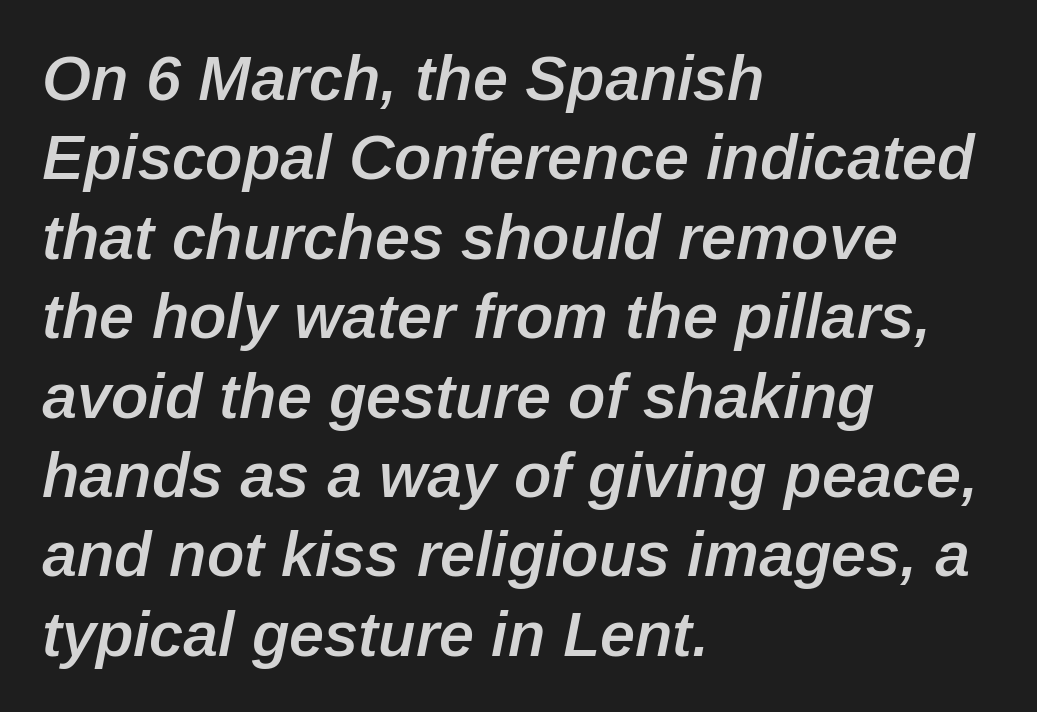
Q: Is the text bold? A: Semi-bold.
Q: Is the text italic (slanted)? A: Yes, it leans right by about 12 degrees.
Q: Is the text underlined? A: No.
Q: How is the paragraph aligned? A: Left-aligned.
Q: Is the spacing between letters normal or unusually wide? A: Normal.
Q: Is the spacing between lines tight, normal or loose? A: Normal.
Q: Width (condensed, normal, or wide)? A: Normal.
Q: Stroke contrast? A: Low.
Q: x-height? A: Medium.
Q: Monospaced? A: No.
